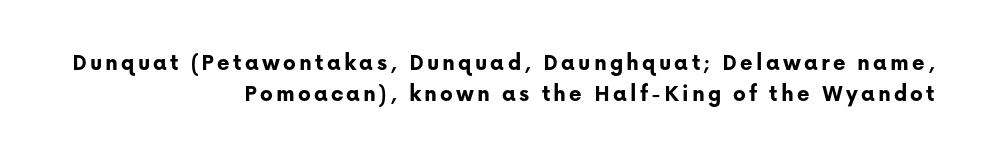
Q: Is the text bold? A: Yes.
Q: Is the text italic (slanted)? A: No, it is upright.
Q: Is the text underlined? A: No.
Q: How is the paragraph aligned? A: Right-aligned.
Q: Is the spacing between lines tight, normal or loose? A: Normal.
